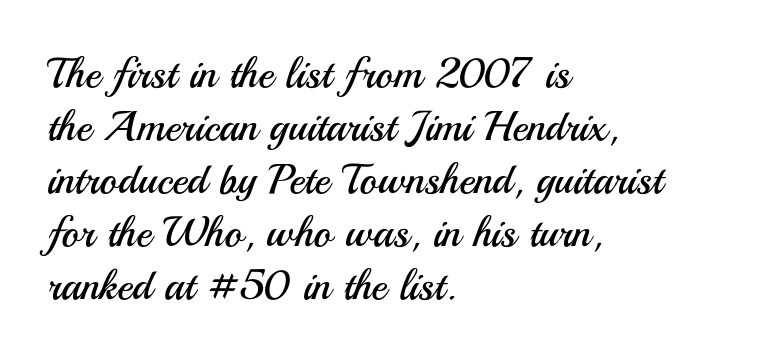
The image shows 42 px regular-weight sans-serif type; set left-aligned, normal line spacing (1.26x), normal letter spacing, not underlined; medium stroke contrast and a small x-height.
